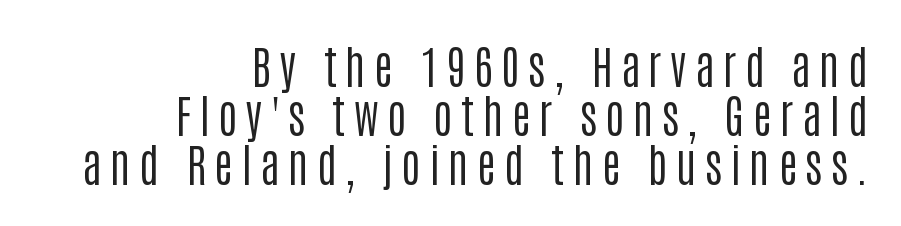
Very little white space separates one row of letters from the next. The glyphs are unaccompanied by any horizontal stroke below them. Proportional: the letters do not fall into vertical columns. The face looks like a standard text weight, possibly lighter.
